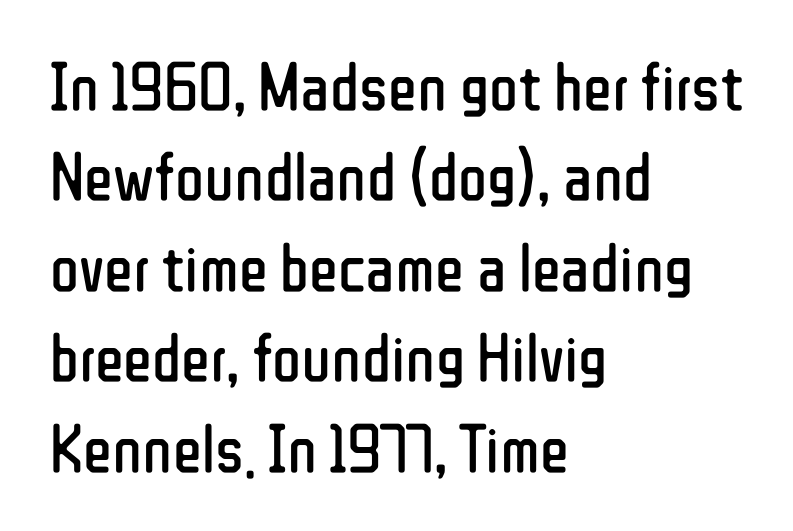
Notice how descenders clear the ascenders below comfortably — that's standard leading. No chunkiness to these letters — they're not bold. Varying glyph widths throughout — classic text-font behaviour. Has an underline been added? It has not.
